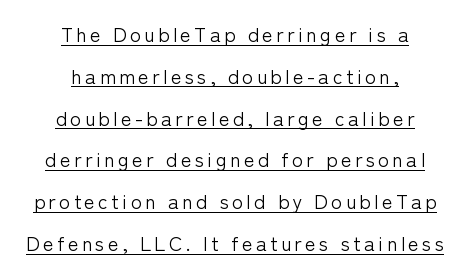
Every stem runs plumb, perpendicular to the baseline. One-word summary of the alignment: center. Every word sits above its own underline. The leading is generous, giving the passage an open texture. Weight: in the light-to-regular range.
